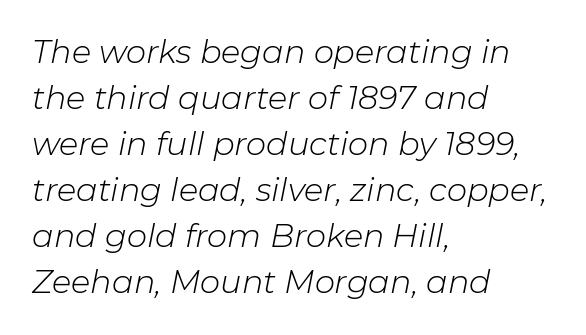
Q: Is the text bold? A: No.
Q: Is the text italic (slanted)? A: Yes, it leans right by about 11 degrees.
Q: Is the text underlined? A: No.
Q: How is the paragraph aligned? A: Left-aligned.
Q: Is the spacing between letters normal or unusually wide? A: Normal.
Q: Is the spacing between lines tight, normal or loose? A: Normal.
Q: Width (condensed, normal, or wide)? A: Normal.
Q: Stroke contrast? A: Low.
Q: x-height? A: Medium.
Q: Monospaced? A: No.
